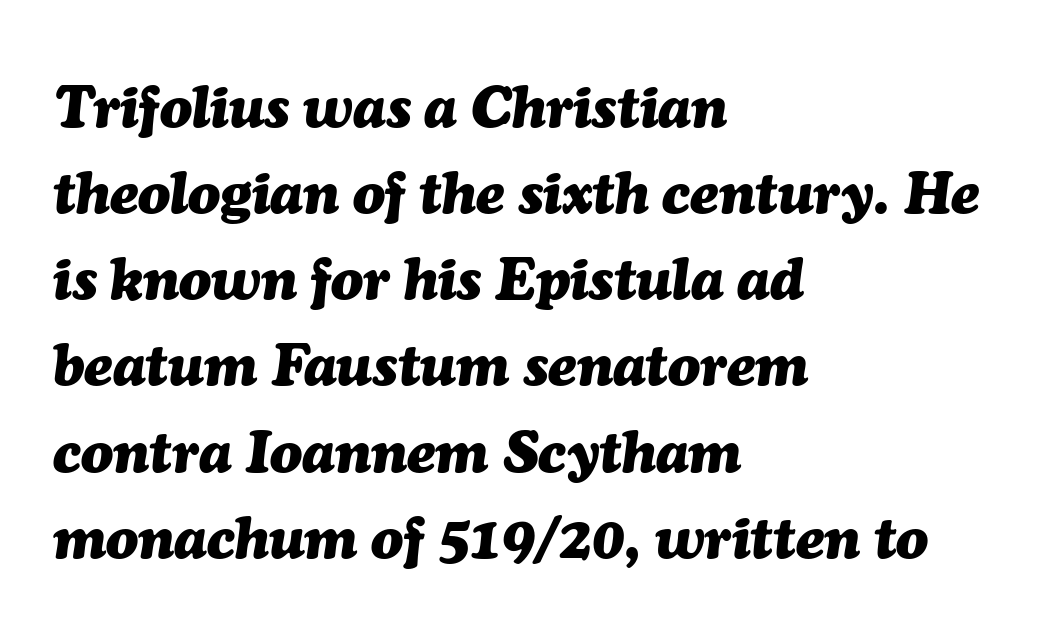
The image shows 59 px heavy type, italic (leaning right); set left-aligned, normal line spacing (1.46x), normal letter spacing, not underlined; medium stroke contrast and a medium x-height.
